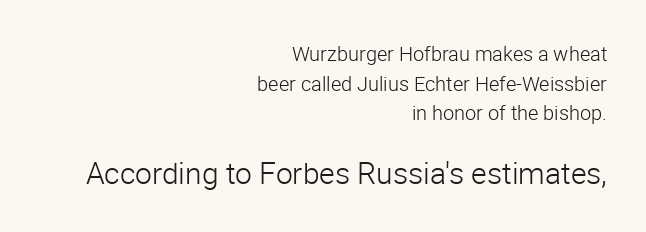
{"serif": "no", "italic": "no", "bold": "no", "weight": "light", "width": "normal", "stroke_contrast": "low", "x_height": "medium", "monospaced": "no", "underline": "no", "align": "right", "line_spacing": "normal", "line_spacing_ratio": 1.48, "letter_spacing": "normal", "letter_spacing_em": 0.0, "larger_block": "second", "size_ratio": 1.5, "glyph_px": 30}
